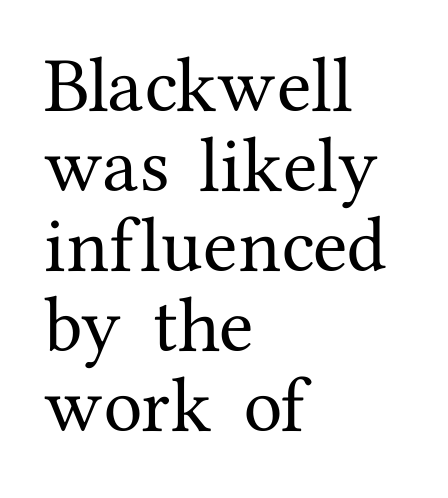
This rendering features lettering with no underline. Posture: vertical. The designer left line spacing at the default. Is this a fixed-width face? No — the glyphs have proportional, varying widths. There is no visible air inserted between adjacent glyphs. Each line starts at the same left margin while the right side varies.
